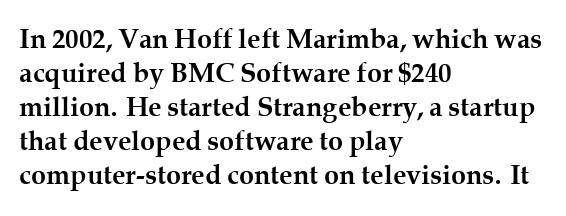
Does the weight exceed regular? Yes, all the way to bold. Short note: letters normally spaced. The space beneath each line is pristine and unruled. The typesetter chose a ragged-right arrangement here. Posture: vertical. The passage shown stacks its lines at a standard gap.
